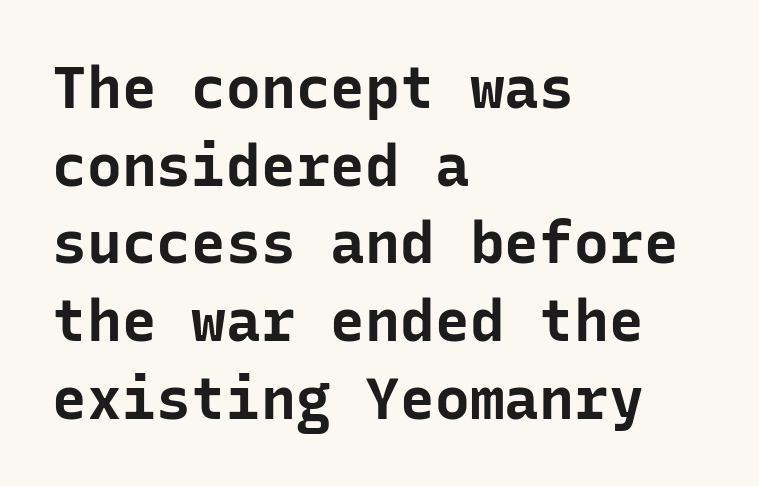
Leading matches the norm, producing a regular column. Each letter, wide or thin by design, is forced into the same width here. Each line starts at the same left margin while the right side varies. Unlike a traditional serif, this face leaves its strokes unadorned. Here the glyphs are tracked normally, forming tight word shapes. It's the straight-up-and-down kind of type.
